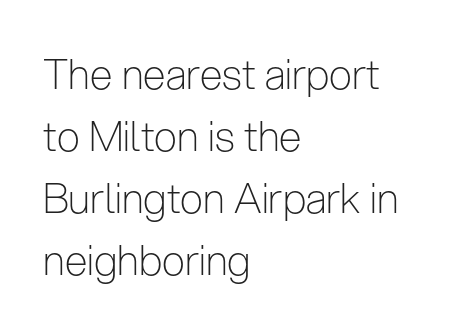
{"serif": "no", "italic": "no", "bold": "no", "weight": "light", "width": "condensed", "stroke_contrast": "low", "x_height": "medium", "monospaced": "no", "underline": "no", "align": "left", "line_spacing": "normal", "line_spacing_ratio": 1.51, "letter_spacing": "normal", "letter_spacing_em": 0.0, "glyph_px": 41}
